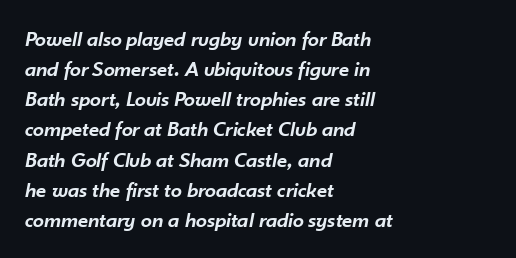
The image shows 22 px text type, italic (leaning right); set left-aligned, normal line spacing (1.37x), normal letter spacing, not underlined.
